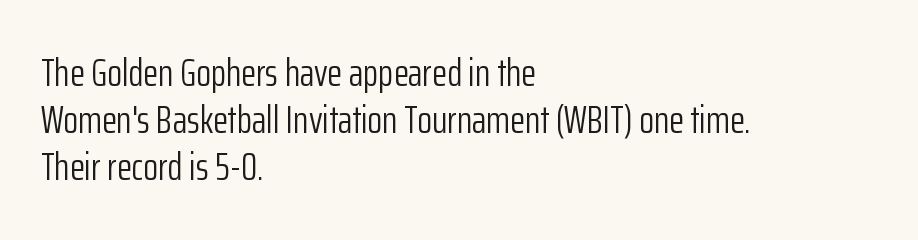
{"serif": "no", "italic": "no", "bold": "no", "weight": "light", "width": "condensed", "stroke_contrast": "low", "x_height": "medium", "monospaced": "no", "underline": "no", "align": "left", "line_spacing_ratio": 1.21, "letter_spacing": "normal", "letter_spacing_em": 0.0, "glyph_px": 39}
